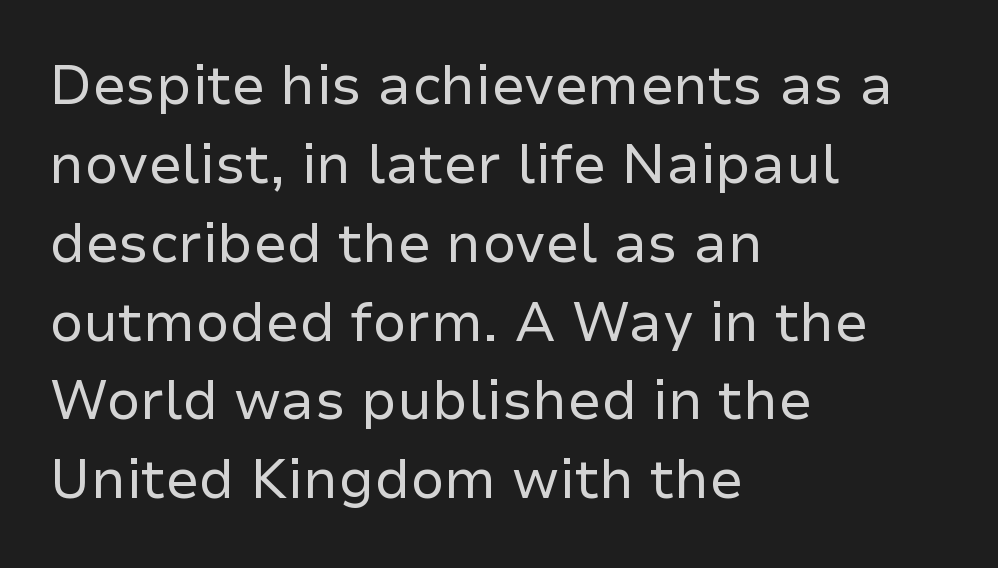
{"serif": "no", "italic": "no", "bold": "no", "weight": "regular", "width": "normal", "stroke_contrast": "low", "x_height": "medium", "monospaced": "no", "underline": "no", "align": "left", "line_spacing": "normal", "line_spacing_ratio": 1.46, "letter_spacing": "normal", "letter_spacing_em": 0.0, "glyph_px": 54}
